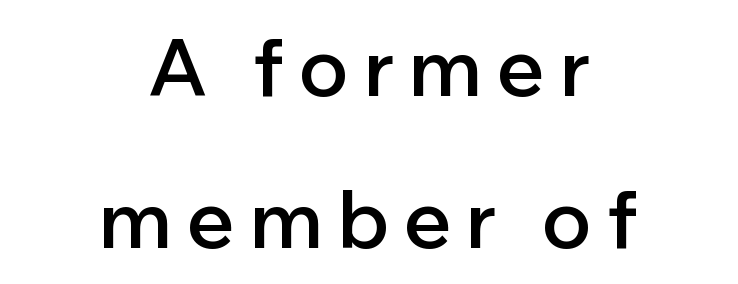
The image shows 79 px semibold sans-serif type, upright; set centered, loose line spacing (1.92x), not underlined; low stroke contrast and a medium x-height.
